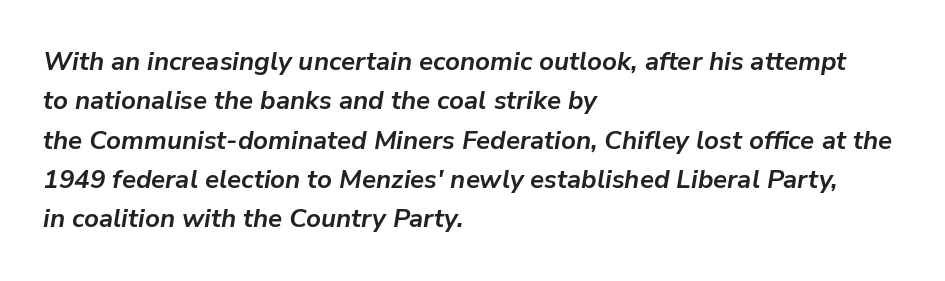
{"italic": "yes", "lean": "right", "slant_degrees": 9, "bold": "yes", "underline": "no", "align": "left", "line_spacing": "normal", "line_spacing_ratio": 1.51, "letter_spacing": "normal", "letter_spacing_em": 0.0, "glyph_px": 26}
